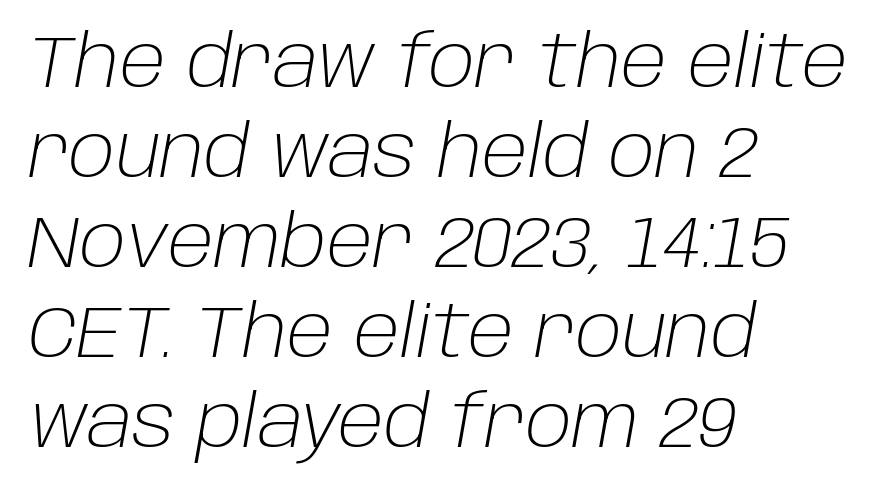
The image shows 72 px light type, italic (leaning right); set left-aligned, normal line spacing (1.25x), normal letter spacing, not underlined; low stroke contrast and a large x-height.
